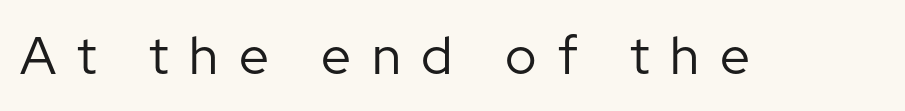
{"serif": "no", "italic": "no", "bold": "no", "weight": "regular", "width": "normal", "stroke_contrast": "low", "x_height": "medium", "monospaced": "no", "underline": "no", "letter_spacing": "wide", "letter_spacing_em": 0.39, "glyph_px": 53}
